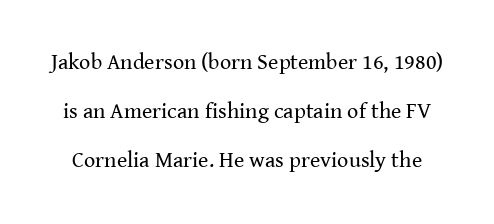
The image shows 22 px text type, upright; set loose line spacing (2.23x), normal letter spacing, not underlined.
